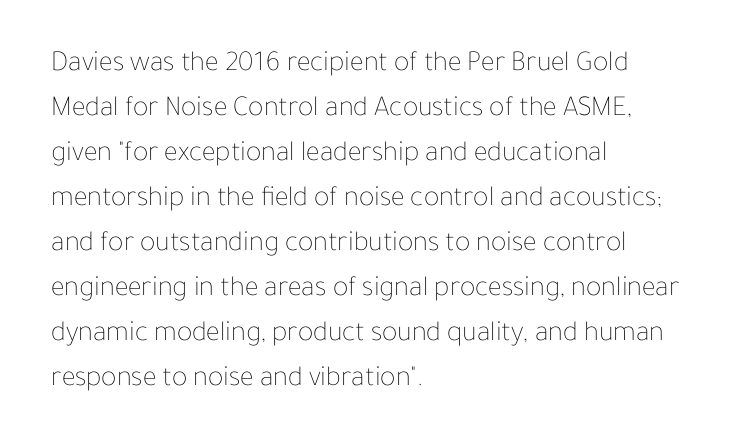
The image shows 29 px thin type, upright; set left-aligned, normal line spacing (1.55x), normal letter spacing, not underlined; low stroke contrast and a medium x-height.
